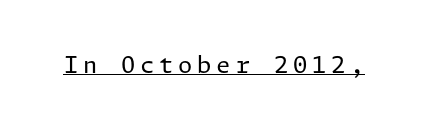
The image shows 23 px text type, upright; set unusually wide letter spacing (+0.21 em), underlined.
